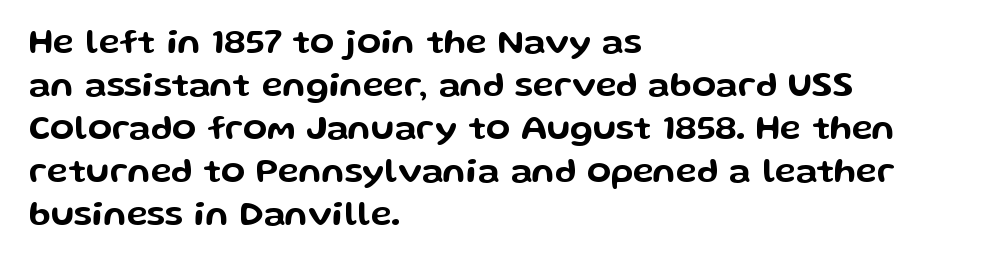
{"serif": "no", "italic": "no", "width": "wide", "stroke_contrast": "low", "x_height": "medium", "monospaced": "no", "underline": "no", "align": "left", "line_spacing_ratio": 1.23, "letter_spacing": "normal", "letter_spacing_em": 0.0, "glyph_px": 35}
